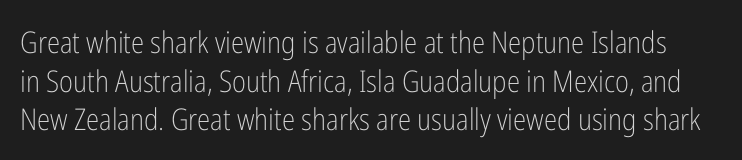
Proportional: the letters do not fall into vertical columns. Short note: letters normally spaced. Stroke terminals: plain, sans-serif. On a weight scale, this lands at 450 or below. Regular leading. If you drew a line through each stem, it would be perfectly vertical.
